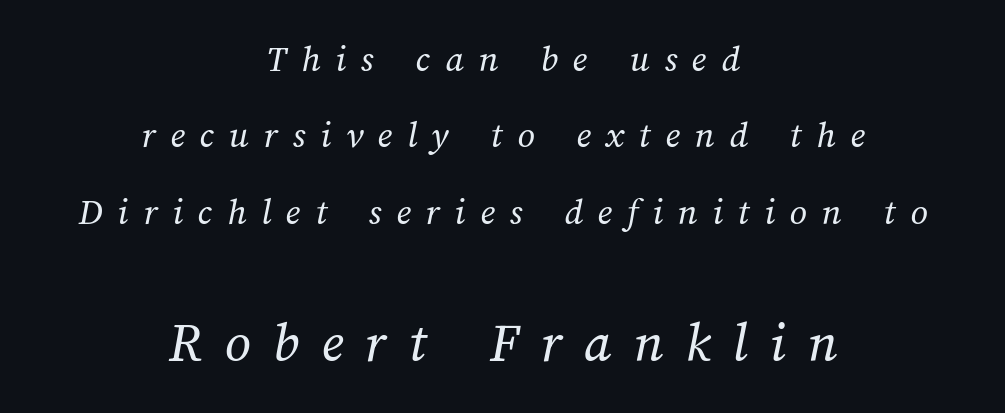
{"bold": "no", "weight": "regular", "width": "normal", "stroke_contrast": "medium", "x_height": "medium", "monospaced": "no", "underline": "no", "align": "center", "line_spacing": "loose", "line_spacing_ratio": 2.01, "letter_spacing": "wide", "letter_spacing_em": 0.39, "larger_block": "second", "size_ratio": 1.5, "glyph_px": 57}
